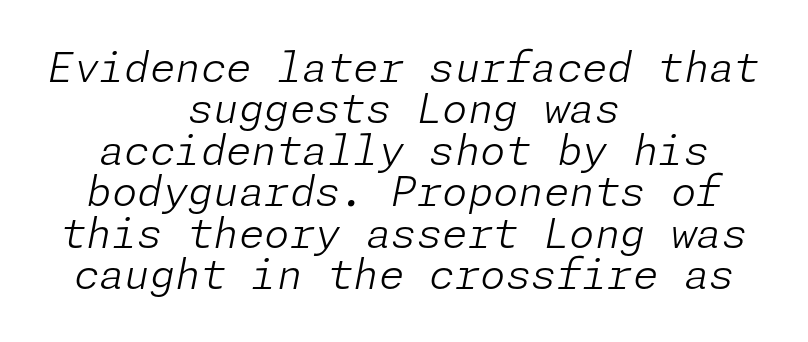
The image shows 41 px light type, italic (leaning right); set centered, tight line spacing (1.01x), normal letter spacing, not underlined; low stroke contrast and a medium x-height.
